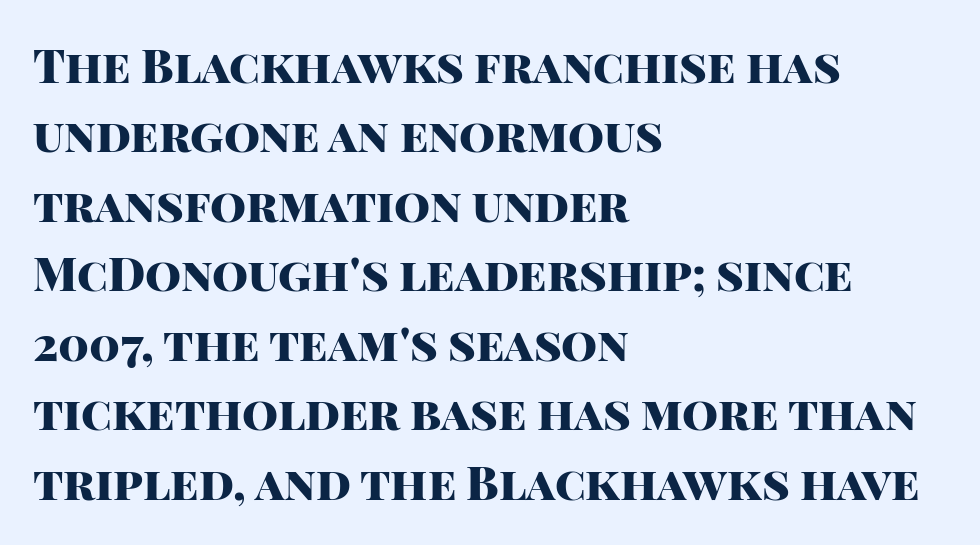
Is the letter spacing exaggerated? No — it looks like the ordinary default. A student would call this left alignment; a typographer would say flush left, rag right. Each new line begins a customary step beneath the previous one. Lines of text with bare space underneath.
